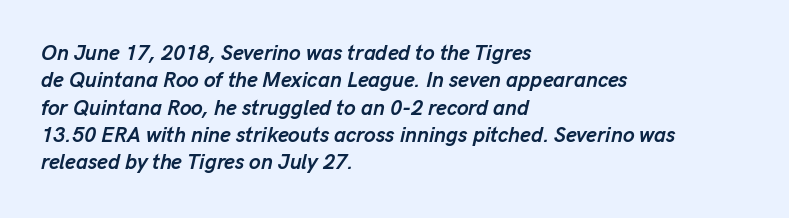
The image shows 21 px bold type, italic (leaning right); set left-aligned, normal line spacing (1.3x), normal letter spacing, not underlined.
